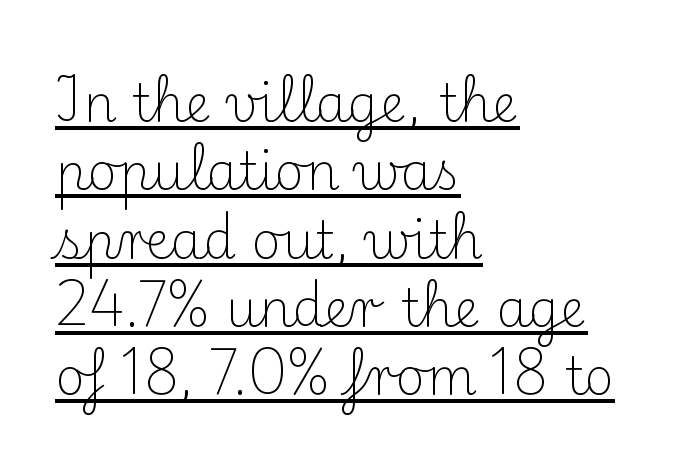
Caption: lettering with a line underneath. This is roman type, the default non-slanted kind. The gaps between neighbouring characters are ordinary and unremarkable. The face looks like a standard text weight, possibly lighter. Think of a printed novel: that variable character pitch is what you see here. These lines sit exactly where default settings would place them.
